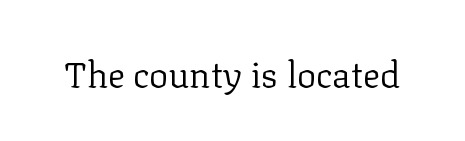
Q: Is the text bold? A: No.
Q: Is the text italic (slanted)? A: No, it is upright.
Q: Is the typeface a serif or a sans-serif typeface? A: Serif.
Q: Is the text underlined? A: No.
Q: Is the spacing between letters normal or unusually wide? A: Normal.
Q: Width (condensed, normal, or wide)? A: Normal.
Q: Stroke contrast? A: Low.
Q: x-height? A: Medium.
Q: Monospaced? A: No.
